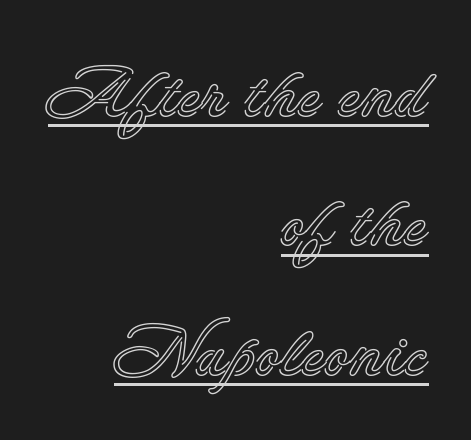
Q: Is the text italic (slanted)? A: Yes.
Q: Is the text underlined? A: Yes.
Q: How is the paragraph aligned? A: Right-aligned.
Q: Is the spacing between letters normal or unusually wide? A: Normal.
Q: Width (condensed, normal, or wide)? A: Normal.
Q: x-height? A: Small.
Q: Monospaced? A: No.
